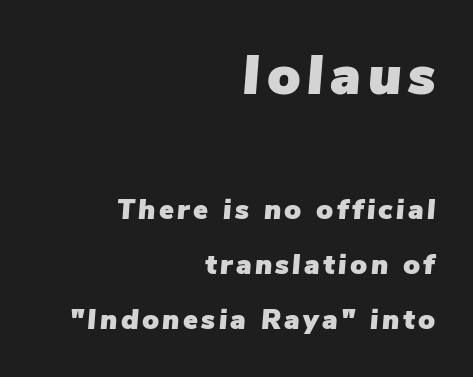
Q: Is the text italic (slanted)? A: Yes, it leans right by about 5 degrees.
Q: Is the text underlined? A: No.
Q: How is the paragraph aligned? A: Right-aligned.
Q: Is the spacing between lines tight, normal or loose? A: Loose.
Q: Which block of text is set in a larger size, the first (top) or the second (bottom)? A: The first (top) one.
Q: Width (condensed, normal, or wide)? A: Normal.
Q: Stroke contrast? A: Low.
Q: x-height? A: Medium.
Q: Monospaced? A: No.
